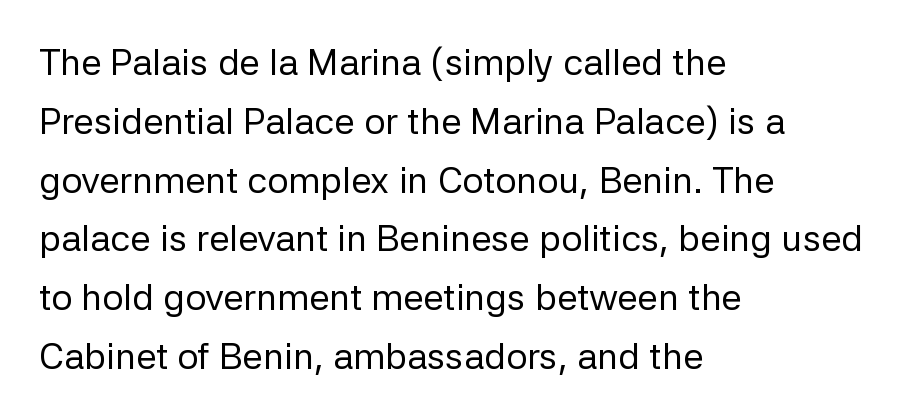
The image shows 37 px regular-weight sans-serif type, upright; set left-aligned, normal line spacing (1.59x), normal letter spacing, not underlined; low stroke contrast and a medium x-height.
